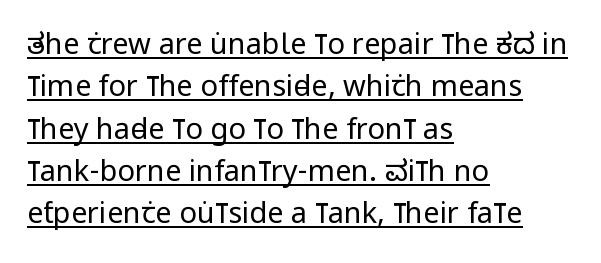
Q: Is the text bold? A: No.
Q: Is the text italic (slanted)? A: No, it is upright.
Q: Is the typeface a serif or a sans-serif typeface? A: Sans-serif.
Q: Is the text underlined? A: Yes.
Q: How is the paragraph aligned? A: Left-aligned.
Q: Is the spacing between letters normal or unusually wide? A: Normal.
Q: Is the spacing between lines tight, normal or loose? A: Normal.
Q: Width (condensed, normal, or wide)? A: Condensed.
Q: Stroke contrast? A: Low.
Q: x-height? A: Large.
Q: Monospaced? A: No.
